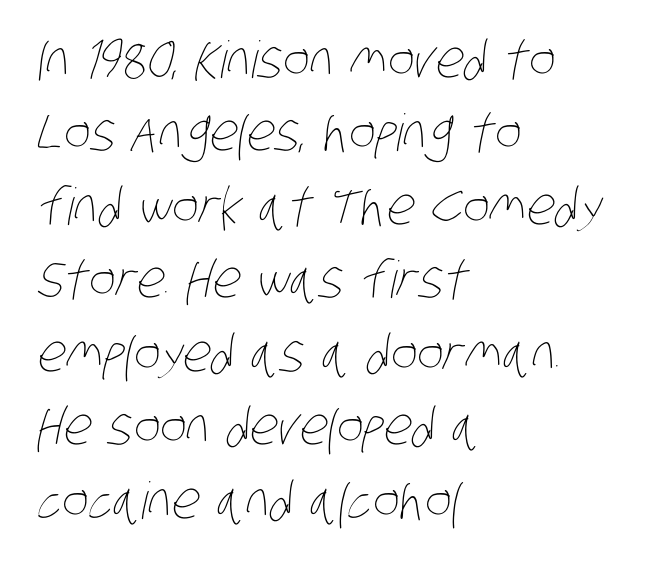
Q: Is the text bold? A: No.
Q: Is the text underlined? A: No.
Q: How is the paragraph aligned? A: Left-aligned.
Q: Is the spacing between letters normal or unusually wide? A: Normal.
Q: Is the spacing between lines tight, normal or loose? A: Normal.
Q: Width (condensed, normal, or wide)? A: Condensed.
Q: Stroke contrast? A: Low.
Q: x-height? A: Large.
Q: Monospaced? A: No.
